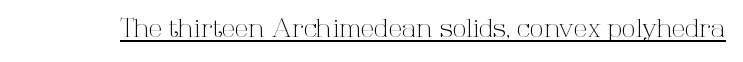
{"italic": "no", "bold": "no", "underline": "yes", "letter_spacing": "normal", "letter_spacing_em": 0.0, "glyph_px": 25}
